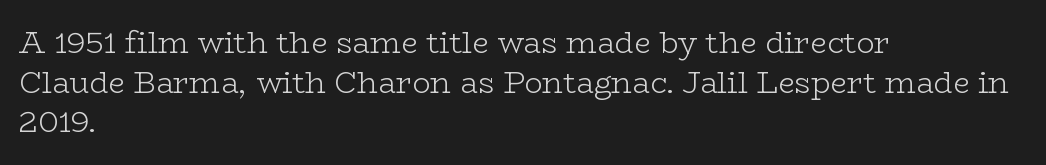
Q: Is the text bold? A: No.
Q: Is the text italic (slanted)? A: No, it is upright.
Q: Is the typeface a serif or a sans-serif typeface? A: Serif.
Q: Is the text underlined? A: No.
Q: How is the paragraph aligned? A: Left-aligned.
Q: Is the spacing between letters normal or unusually wide? A: Normal.
Q: Is the spacing between lines tight, normal or loose? A: Normal.
Q: Width (condensed, normal, or wide)? A: Wide.
Q: Stroke contrast? A: Low.
Q: x-height? A: Medium.
Q: Monospaced? A: No.
